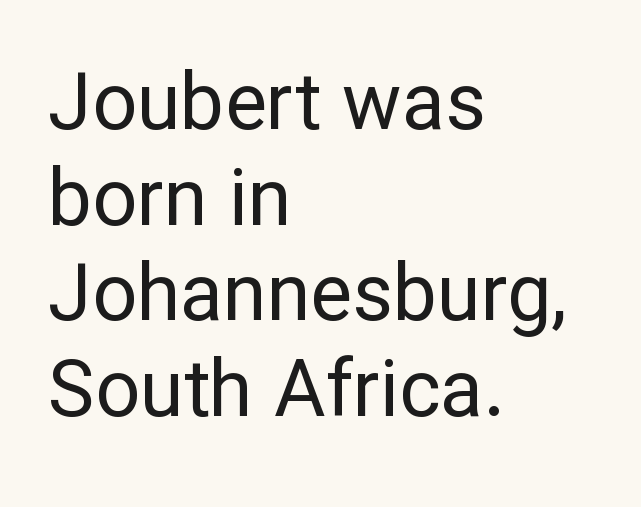
The image shows 79 px regular-weight sans-serif type, upright; set left-aligned, line spacing 1.21x, normal letter spacing, not underlined; low stroke contrast and a medium x-height.
